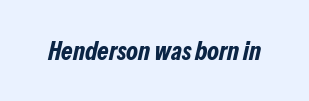
The face used here has a pronounced slope to its letters. Words float on clear page, feet unadorned. Spacing between characters is what you'd get straight out of the box. Thick stems and heavy bowls — unmistakably bold.
